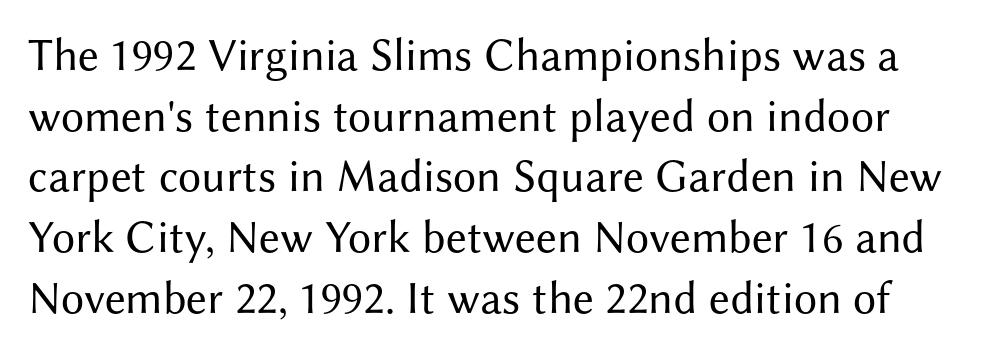
{"serif": "no", "italic": "no", "bold": "no", "weight": "regular", "width": "normal", "stroke_contrast": "medium", "x_height": "medium", "monospaced": "no", "underline": "no", "line_spacing": "normal", "line_spacing_ratio": 1.32, "letter_spacing": "normal", "letter_spacing_em": 0.0, "glyph_px": 46}
